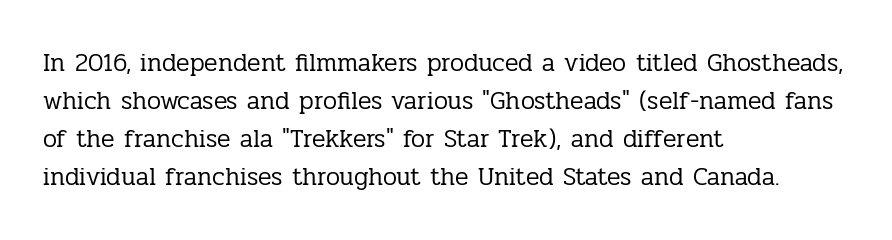
The font's upright variant was chosen for this text. The specimen omits any rule beneath the text block's lines. All the whitespace from short lines collects on the right. Tracking here is standard; glyphs follow each other at the usual distance.
